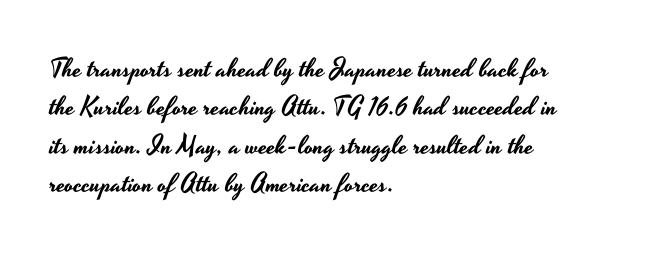
The image shows 26 px text type; set left-aligned, normal line spacing (1.48x), normal letter spacing, not underlined.
